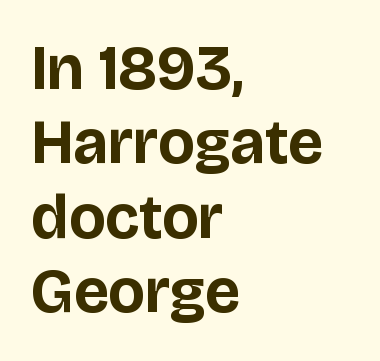
{"serif": "no", "italic": "no", "bold": "yes", "weight": "bold", "width": "normal", "stroke_contrast": "low", "x_height": "large", "monospaced": "no", "underline": "no", "align": "left", "line_spacing_ratio": 1.2, "letter_spacing": "normal", "letter_spacing_em": 0.0, "glyph_px": 62}
